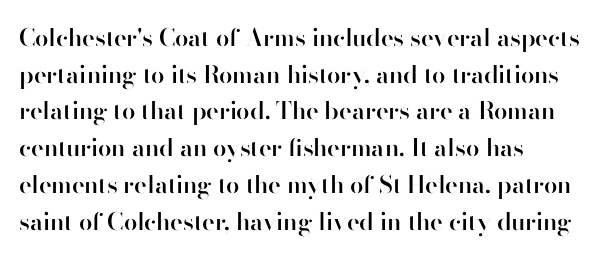
Q: Is the text bold? A: Semi-bold.
Q: Is the text italic (slanted)? A: No, it is upright.
Q: Is the text underlined? A: No.
Q: Is the spacing between letters normal or unusually wide? A: Normal.
Q: Is the spacing between lines tight, normal or loose? A: Normal.
